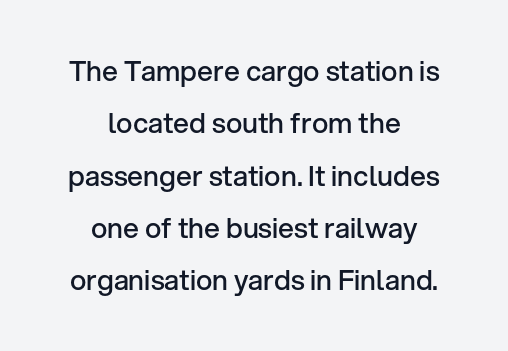
Q: Is the text bold? A: Semi-bold.
Q: Is the text italic (slanted)? A: No, it is upright.
Q: Is the typeface a serif or a sans-serif typeface? A: Sans-serif.
Q: Is the text underlined? A: No.
Q: How is the paragraph aligned? A: Centered.
Q: Is the spacing between letters normal or unusually wide? A: Normal.
Q: Width (condensed, normal, or wide)? A: Normal.
Q: Stroke contrast? A: Low.
Q: x-height? A: Medium.
Q: Monospaced? A: No.
